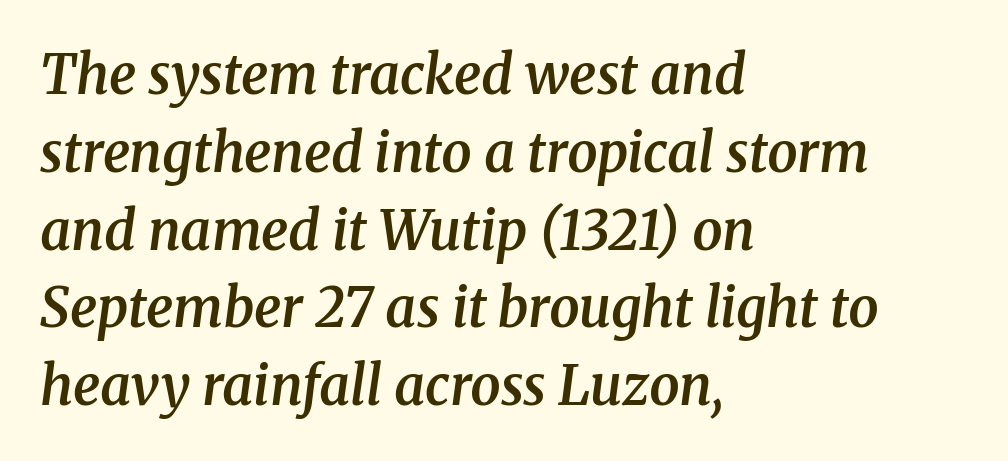
{"serif": "yes", "italic": "yes", "lean": "right", "slant_degrees": 8, "bold": "semi", "weight": "semibold", "width": "normal", "stroke_contrast": "medium", "x_height": "medium", "monospaced": "no", "underline": "no", "align": "left", "line_spacing": "normal", "line_spacing_ratio": 1.44, "letter_spacing": "normal", "letter_spacing_em": 0.0, "glyph_px": 54}
